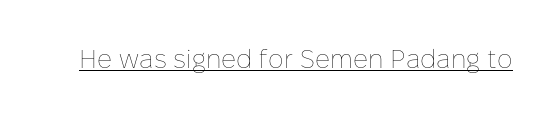
The image shows 26 px text type, upright; set normal letter spacing, underlined.
